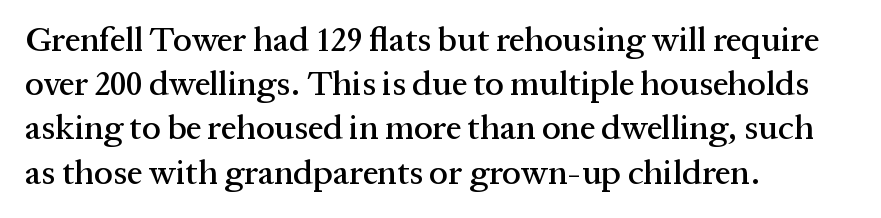
{"serif": "yes", "italic": "no", "width": "normal", "stroke_contrast": "medium", "x_height": "medium", "monospaced": "no", "underline": "no", "align": "left", "line_spacing": "normal", "line_spacing_ratio": 1.3, "letter_spacing": "normal", "letter_spacing_em": 0.0, "glyph_px": 34}
